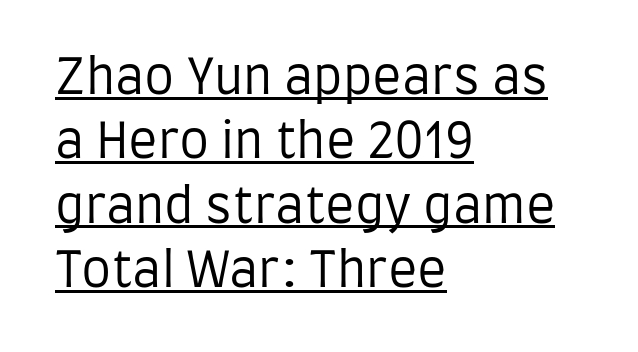
Q: Is the text bold? A: No.
Q: Is the text italic (slanted)? A: No, it is upright.
Q: Is the typeface a serif or a sans-serif typeface? A: Sans-serif.
Q: Is the text underlined? A: Yes.
Q: How is the paragraph aligned? A: Left-aligned.
Q: Is the spacing between letters normal or unusually wide? A: Normal.
Q: Is the spacing between lines tight, normal or loose? A: Normal.
Q: Width (condensed, normal, or wide)? A: Condensed.
Q: Stroke contrast? A: Low.
Q: x-height? A: Large.
Q: Monospaced? A: No.
